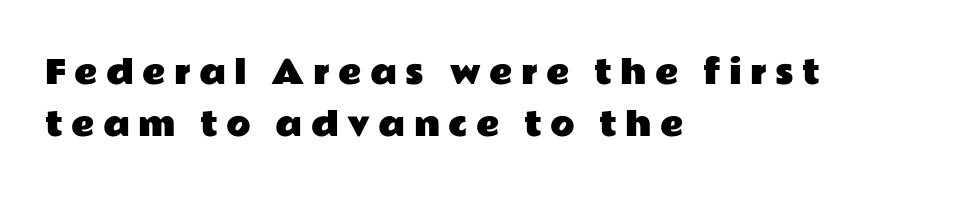
{"serif": "no", "italic": "no", "width": "wide", "stroke_contrast": "low", "x_height": "medium", "monospaced": "no", "underline": "no", "align": "left", "line_spacing": "normal", "line_spacing_ratio": 1.62, "letter_spacing": "wide", "letter_spacing_em": 0.26, "glyph_px": 32}
